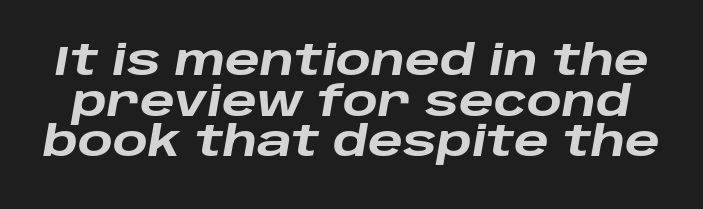
{"italic": "yes", "lean": "right", "slant_degrees": 10, "bold": "yes", "weight": "heavy", "width": "wide", "stroke_contrast": "low", "x_height": "large", "monospaced": "no", "underline": "no", "line_spacing": "tight", "line_spacing_ratio": 0.99, "letter_spacing": "normal", "letter_spacing_em": 0.0, "glyph_px": 41}
